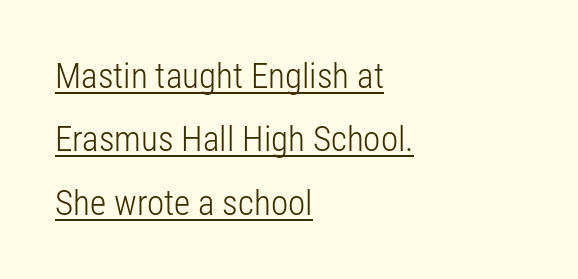
Q: Is the text bold? A: No.
Q: Is the text italic (slanted)? A: No, it is upright.
Q: Is the typeface a serif or a sans-serif typeface? A: Sans-serif.
Q: Is the text underlined? A: Yes.
Q: How is the paragraph aligned? A: Left-aligned.
Q: Is the spacing between letters normal or unusually wide? A: Normal.
Q: Width (condensed, normal, or wide)? A: Condensed.
Q: Stroke contrast? A: Low.
Q: x-height? A: Medium.
Q: Monospaced? A: No.
